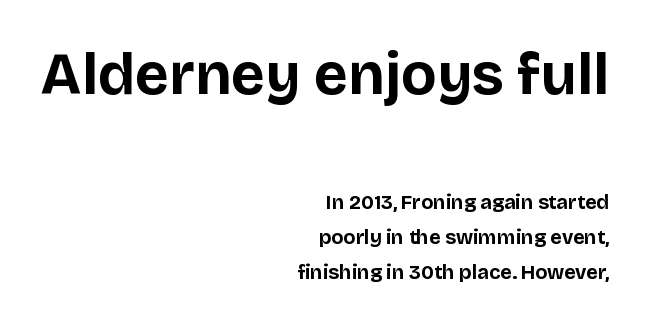
The image shows 59 px bold sans-serif type, upright; set right-aligned, line spacing 1.76x, normal letter spacing, not underlined; the first (top) block is 2.95x larger; low stroke contrast and a large x-height.
